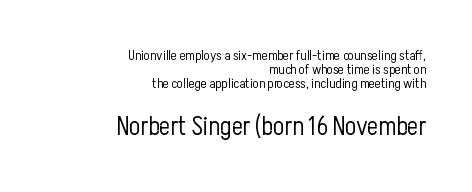
Q: Is the text bold? A: No.
Q: Is the text italic (slanted)? A: No, it is upright.
Q: Is the text underlined? A: No.
Q: How is the paragraph aligned? A: Right-aligned.
Q: Is the spacing between letters normal or unusually wide? A: Normal.
Q: Is the spacing between lines tight, normal or loose? A: Tight.
Q: Which block of text is set in a larger size, the first (top) or the second (bottom)? A: The second (bottom) one.
